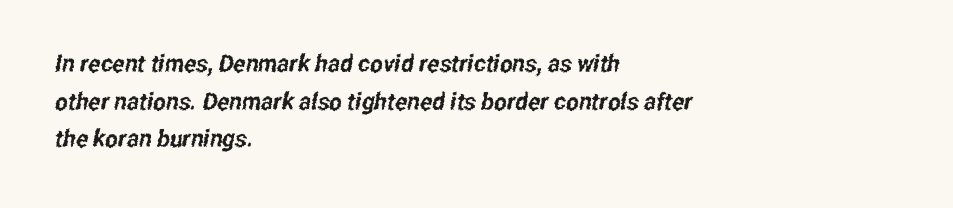
Each new line begins a customary step beneath the previous one. The tracking reads as untouched default to a designer's eye. The passage is arranged the way most books set body copy — flush left. This rendering features lettering with no underline.
